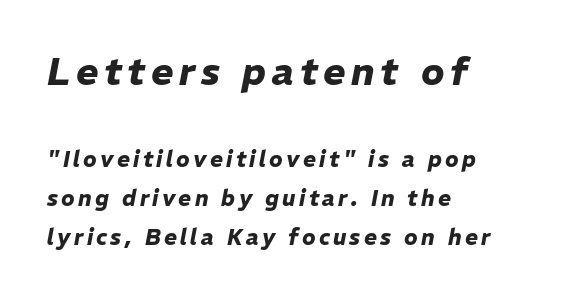
{"italic": "yes", "lean": "right", "slant_degrees": 11, "bold": "yes", "weight": "heavy", "width": "normal", "stroke_contrast": "low", "x_height": "medium", "monospaced": "no", "underline": "no", "align": "left", "line_spacing_ratio": 1.77, "larger_block": "first", "size_ratio": 1.73, "glyph_px": 38}
